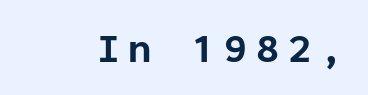
Q: Is the text bold? A: Yes.
Q: Is the text italic (slanted)? A: No, it is upright.
Q: Is the typeface a serif or a sans-serif typeface? A: Sans-serif.
Q: Is the text underlined? A: No.
Q: Is the spacing between letters normal or unusually wide? A: Unusually wide.
Q: Width (condensed, normal, or wide)? A: Normal.
Q: Stroke contrast? A: Low.
Q: x-height? A: Medium.
Q: Monospaced? A: Yes.
